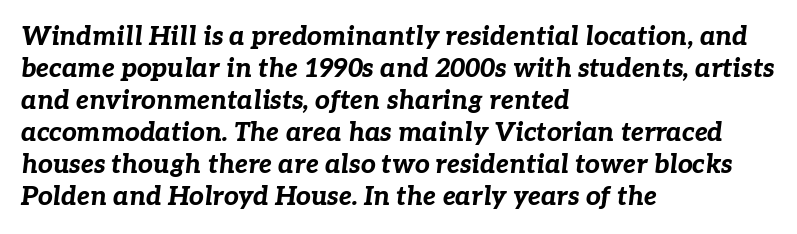
Italic: yes, the glyphs are oblique. A student would call this left alignment; a typographer would say flush left, rag right. What weight is shown? A full bold with thick strokes. The passage shown has conventional tracking throughout. Lines of text with bare space underneath.
